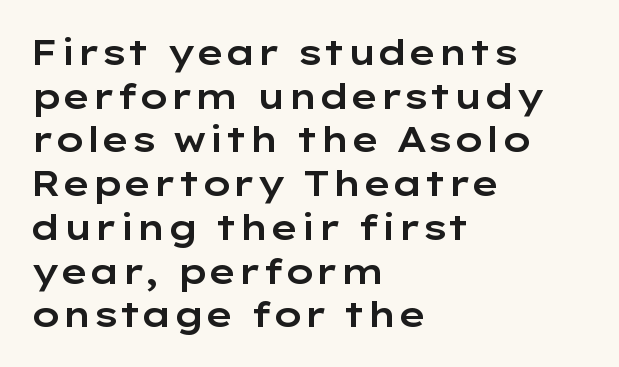
Q: Is the text italic (slanted)? A: No, it is upright.
Q: Is the typeface a serif or a sans-serif typeface? A: Sans-serif.
Q: Is the text underlined? A: No.
Q: How is the paragraph aligned? A: Left-aligned.
Q: Is the spacing between letters normal or unusually wide? A: Normal.
Q: Is the spacing between lines tight, normal or loose? A: Normal.
Q: Width (condensed, normal, or wide)? A: Wide.
Q: Stroke contrast? A: Low.
Q: x-height? A: Medium.
Q: Monospaced? A: No.
